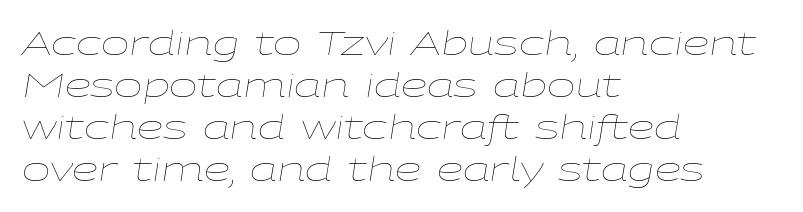
Q: Is the text bold? A: No.
Q: Is the text italic (slanted)? A: Yes, it leans right by about 9 degrees.
Q: Is the text underlined? A: No.
Q: How is the paragraph aligned? A: Left-aligned.
Q: Is the spacing between letters normal or unusually wide? A: Normal.
Q: Width (condensed, normal, or wide)? A: Wide.
Q: Stroke contrast? A: Low.
Q: x-height? A: Medium.
Q: Monospaced? A: No.
